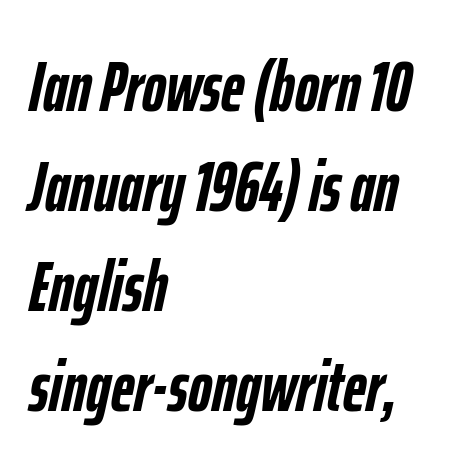
Q: Is the text bold? A: Yes.
Q: Is the text italic (slanted)? A: Yes, it leans right by about 12 degrees.
Q: Is the text underlined? A: No.
Q: How is the paragraph aligned? A: Left-aligned.
Q: Is the spacing between letters normal or unusually wide? A: Normal.
Q: Is the spacing between lines tight, normal or loose? A: Normal.
Q: Width (condensed, normal, or wide)? A: Condensed.
Q: Stroke contrast? A: Low.
Q: x-height? A: Medium.
Q: Monospaced? A: No.
